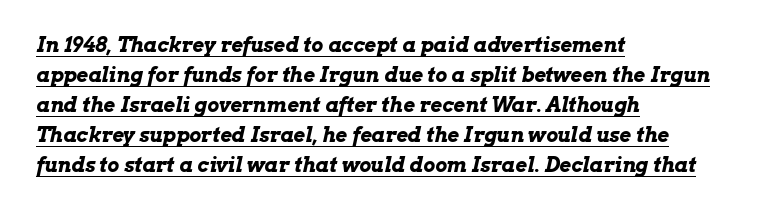
Q: Is the text bold? A: Yes.
Q: Is the text italic (slanted)? A: Yes, it leans right by about 13 degrees.
Q: Is the text underlined? A: Yes.
Q: How is the paragraph aligned? A: Left-aligned.
Q: Is the spacing between letters normal or unusually wide? A: Normal.
Q: Is the spacing between lines tight, normal or loose? A: Normal.
